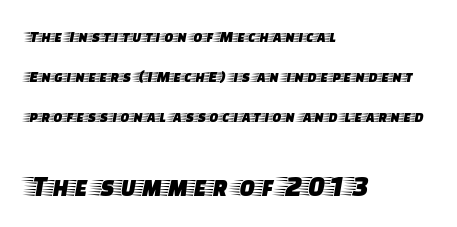
{"serif": "yes", "width": "wide", "stroke_contrast": "low", "x_height": "large", "monospaced": "no", "underline": "no", "align": "left", "line_spacing": "loose", "line_spacing_ratio": 2.34, "letter_spacing": "normal", "letter_spacing_em": 0.0, "larger_block": "second", "size_ratio": 1.71, "glyph_px": 29}
